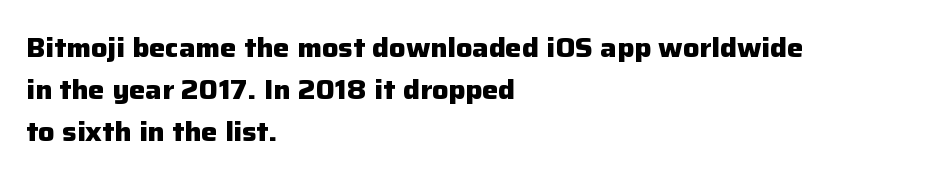
Nothing unusual about the tracking: characters are spaced as the font intends. Layout note: lines flush left. Does the lettering tilt? It doesn't — this is upright. The characters look thick and weighty, a clear bold. If you measured baseline to baseline, you'd find a middling distance. Underlining? Definitely not there.
